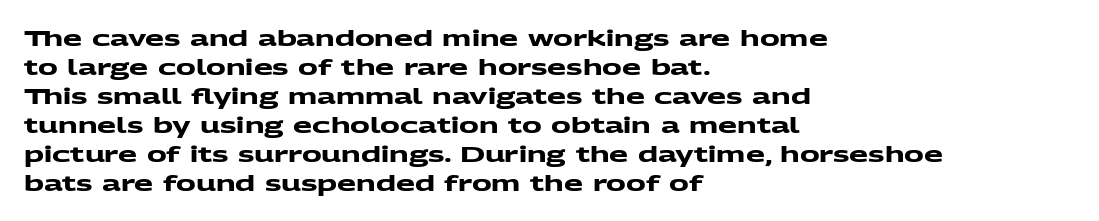
All the whitespace from short lines collects on the right. Honestly, the letter spacing is just normal — you wouldn't notice it. Strokes here are thick enough to call this a true bold. Evenly set lines give the paragraph a standard silhouette. The space beneath each line is pristine and unruled.
